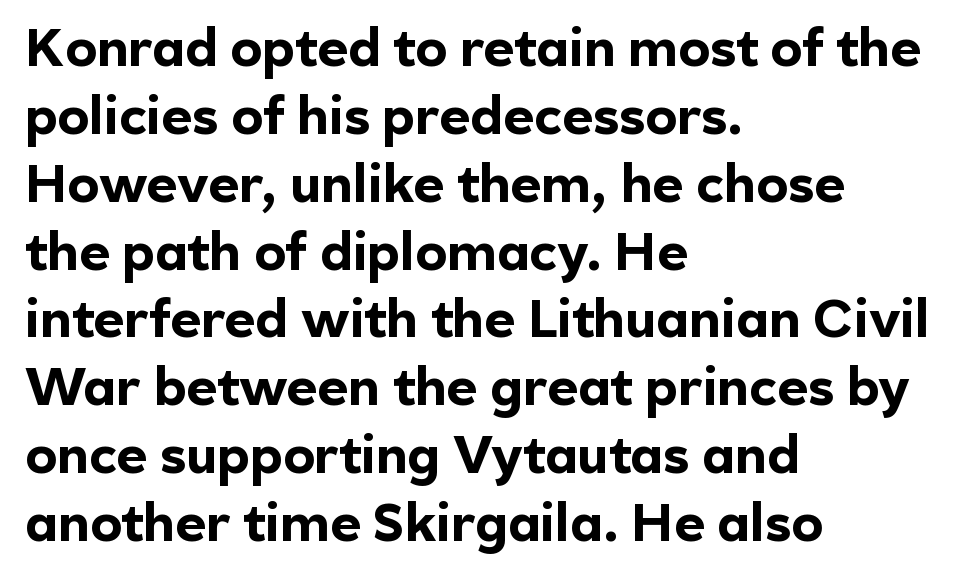
Q: Is the text bold? A: Yes.
Q: Is the text italic (slanted)? A: No, it is upright.
Q: Is the typeface a serif or a sans-serif typeface? A: Sans-serif.
Q: Is the text underlined? A: No.
Q: How is the paragraph aligned? A: Left-aligned.
Q: Is the spacing between letters normal or unusually wide? A: Normal.
Q: Is the spacing between lines tight, normal or loose? A: Normal.
Q: Width (condensed, normal, or wide)? A: Normal.
Q: x-height? A: Medium.
Q: Monospaced? A: No.
